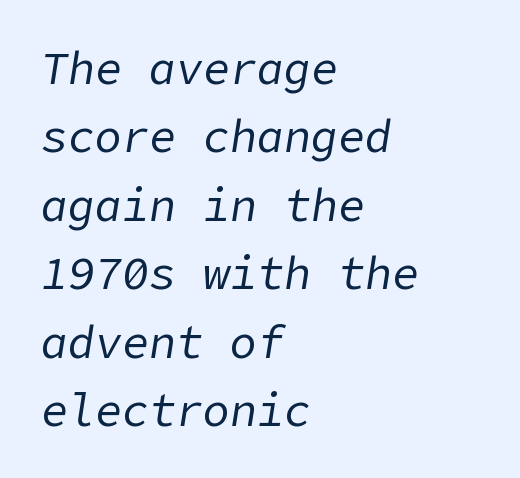
{"italic": "yes", "lean": "right", "slant_degrees": 9, "bold": "no", "weight": "regular", "width": "normal", "stroke_contrast": "low", "x_height": "medium", "underline": "no", "align": "left", "line_spacing": "normal", "line_spacing_ratio": 1.52, "letter_spacing": "normal", "letter_spacing_em": 0.0, "glyph_px": 45}
